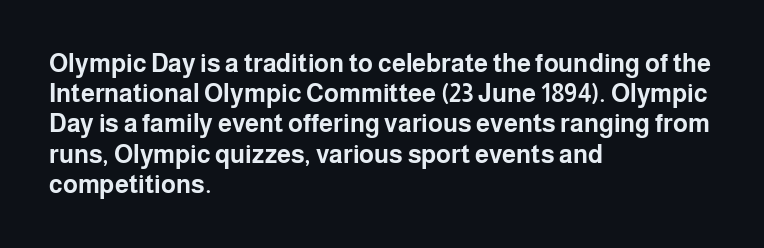
The image shows 25 px bold type, upright; set left-aligned, line spacing 1.21x, normal letter spacing, not underlined.
